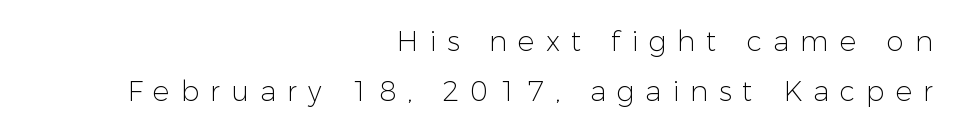
{"serif": "no", "italic": "no", "bold": "no", "weight": "light", "width": "normal", "stroke_contrast": "low", "x_height": "medium", "monospaced": "no", "underline": "no", "align": "right", "line_spacing_ratio": 1.78, "letter_spacing": "wide", "letter_spacing_em": 0.39, "glyph_px": 28}
